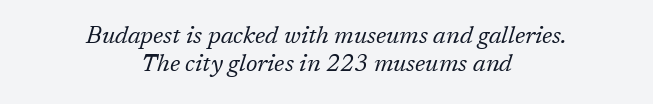
{"italic": "yes", "lean": "right", "slant_degrees": 17, "bold": "no", "underline": "no", "align": "center", "line_spacing_ratio": 1.18, "letter_spacing": "normal", "letter_spacing_em": 0.0, "glyph_px": 24}
